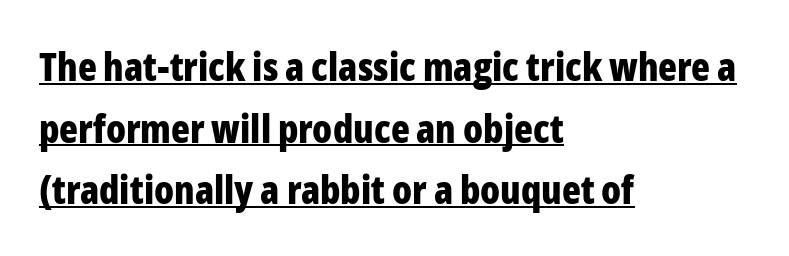
What decoration does the sample have? An underline. Line spacing here is normal. A typesetter would label this face a sans. The passage shown is typed in a proportional face where columns would drift.
